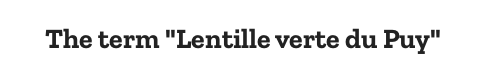
Q: Is the text bold? A: Yes.
Q: Is the text italic (slanted)? A: No, it is upright.
Q: Is the typeface a serif or a sans-serif typeface? A: Serif.
Q: Is the text underlined? A: No.
Q: Is the spacing between letters normal or unusually wide? A: Normal.
Q: Width (condensed, normal, or wide)? A: Normal.
Q: Stroke contrast? A: Low.
Q: x-height? A: Medium.
Q: Monospaced? A: No.
